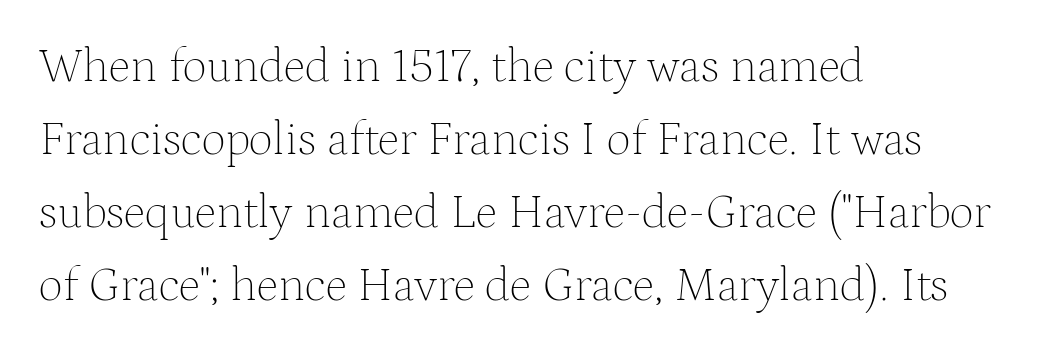
{"serif": "yes", "italic": "no", "bold": "no", "weight": "thin", "width": "normal", "stroke_contrast": "medium", "x_height": "medium", "monospaced": "no", "underline": "no", "align": "left", "line_spacing": "normal", "line_spacing_ratio": 1.52, "letter_spacing": "normal", "letter_spacing_em": 0.0, "glyph_px": 48}
